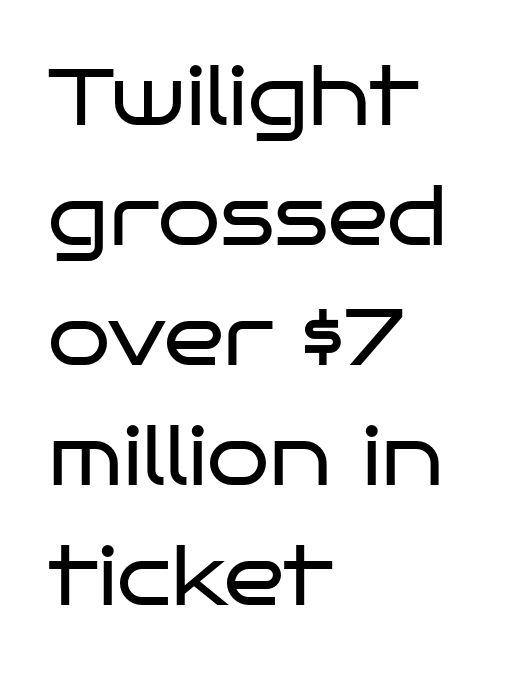
Q: Is the text bold? A: No.
Q: Is the text italic (slanted)? A: No, it is upright.
Q: Is the typeface a serif or a sans-serif typeface? A: Sans-serif.
Q: Is the text underlined? A: No.
Q: How is the paragraph aligned? A: Left-aligned.
Q: Is the spacing between letters normal or unusually wide? A: Normal.
Q: Is the spacing between lines tight, normal or loose? A: Normal.
Q: Width (condensed, normal, or wide)? A: Wide.
Q: Stroke contrast? A: Low.
Q: x-height? A: Large.
Q: Monospaced? A: No.
